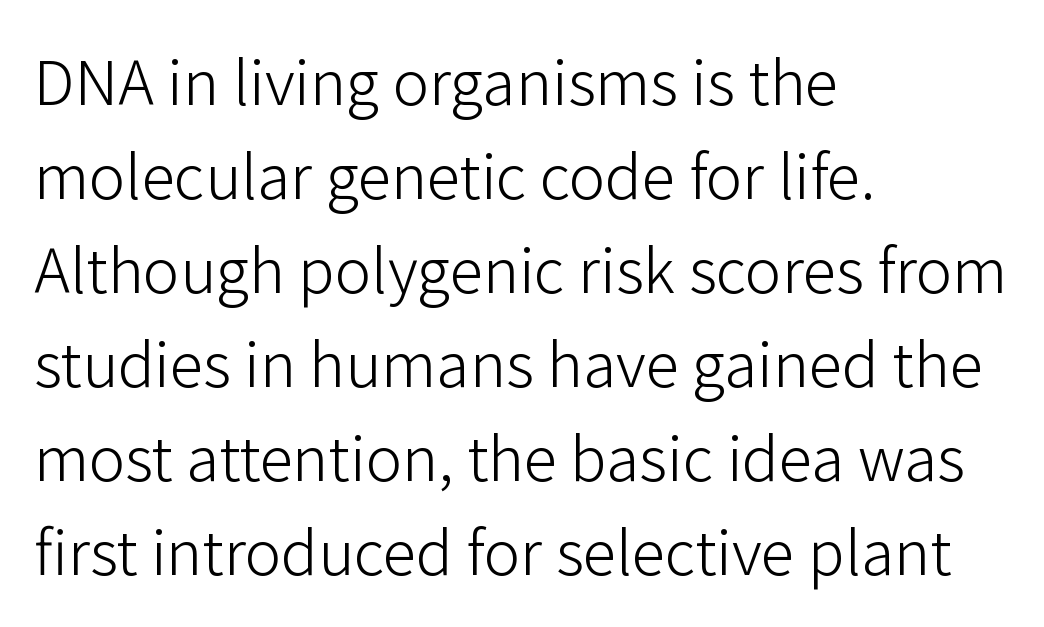
The image shows 61 px light sans-serif type, upright; set left-aligned, normal line spacing (1.54x), normal letter spacing, not underlined; low stroke contrast and a medium x-height.
